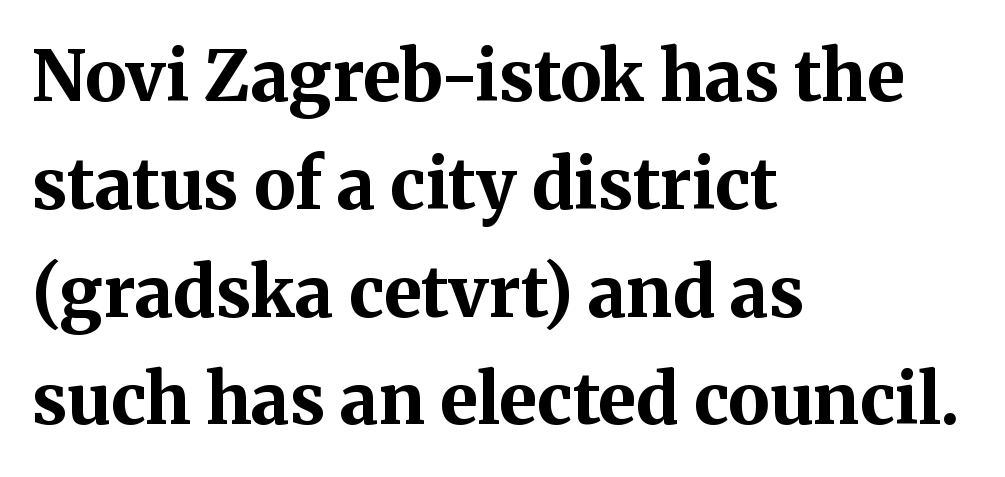
Q: Is the text bold? A: Yes.
Q: Is the text italic (slanted)? A: No, it is upright.
Q: Is the typeface a serif or a sans-serif typeface? A: Serif.
Q: Is the text underlined? A: No.
Q: How is the paragraph aligned? A: Left-aligned.
Q: Is the spacing between letters normal or unusually wide? A: Normal.
Q: Is the spacing between lines tight, normal or loose? A: Normal.
Q: Width (condensed, normal, or wide)? A: Normal.
Q: Stroke contrast? A: Medium.
Q: x-height? A: Medium.
Q: Monospaced? A: No.
